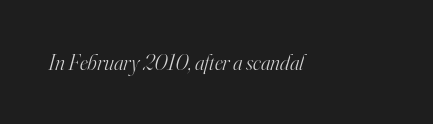
The characters are drawn with everyday or finer stroke widths. You could call the tracking neutral — neither tight nor loose. Descender tails drop into unmarked territory. The axis of the letterforms is tilted away from vertical.
